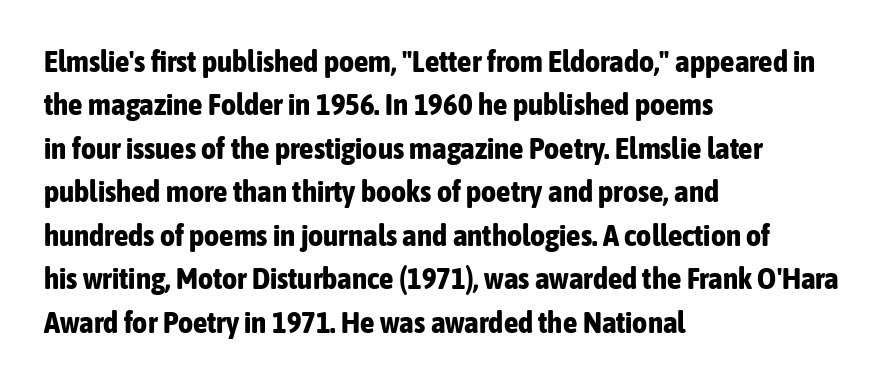
Q: Is the text bold? A: Yes.
Q: Is the text italic (slanted)? A: No, it is upright.
Q: Is the typeface a serif or a sans-serif typeface? A: Sans-serif.
Q: Is the text underlined? A: No.
Q: How is the paragraph aligned? A: Left-aligned.
Q: Is the spacing between letters normal or unusually wide? A: Normal.
Q: Is the spacing between lines tight, normal or loose? A: Normal.
Q: Width (condensed, normal, or wide)? A: Condensed.
Q: Stroke contrast? A: Low.
Q: x-height? A: Medium.
Q: Monospaced? A: No.
